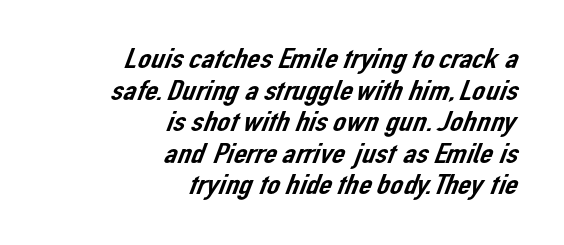
Tightly led — the rows are bunched. The typesetter chose a ragged-left arrangement here. A typesetter would call this zero additional tracking. Each row of text sits above clean, open space. Does the type have serifs? No, each stem ends abruptly.
